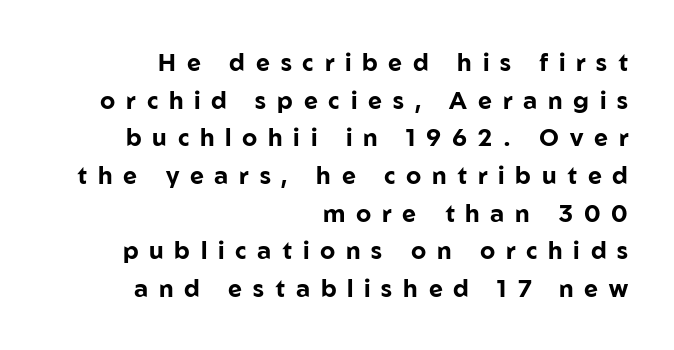
Q: Is the text bold? A: Yes.
Q: Is the text italic (slanted)? A: No, it is upright.
Q: Is the text underlined? A: No.
Q: How is the paragraph aligned? A: Right-aligned.
Q: Is the spacing between letters normal or unusually wide? A: Unusually wide.
Q: Is the spacing between lines tight, normal or loose? A: Normal.
